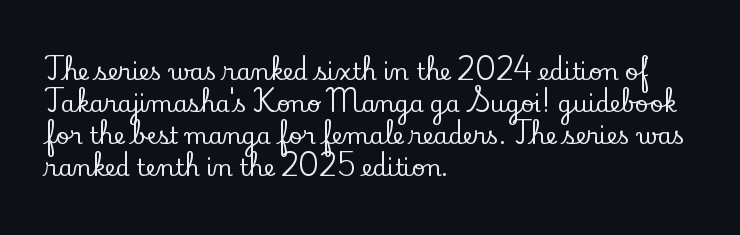
{"italic": "no", "underline": "no", "align": "left", "line_spacing": "normal", "line_spacing_ratio": 1.39, "letter_spacing": "normal", "letter_spacing_em": 0.0, "glyph_px": 23}
